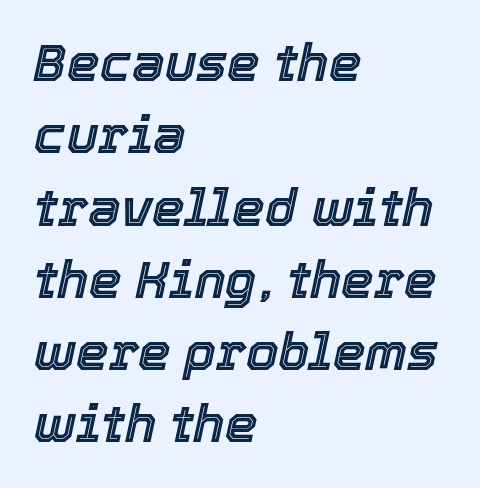
Q: Is the text italic (slanted)? A: Yes, it leans right by about 12 degrees.
Q: Is the text underlined? A: No.
Q: How is the paragraph aligned? A: Left-aligned.
Q: Is the spacing between letters normal or unusually wide? A: Normal.
Q: Is the spacing between lines tight, normal or loose? A: Normal.
Q: Width (condensed, normal, or wide)? A: Normal.
Q: x-height? A: Medium.
Q: Monospaced? A: No.
